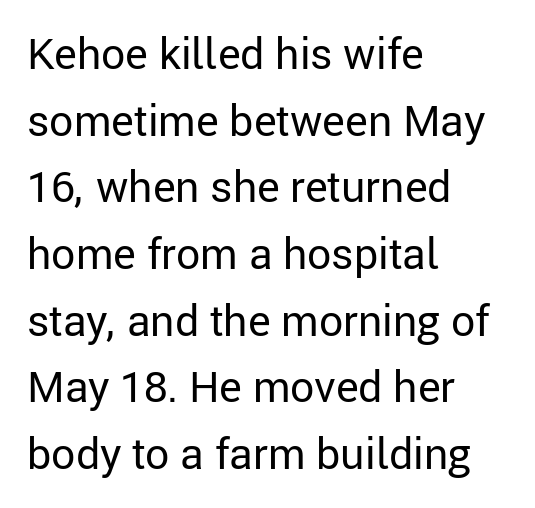
Nothing sits at the stroke ends, so this counts as sans-serif. The letters advance in unequal steps, a hallmark of proportional type. Here the glyphs are tracked normally, forming tight word shapes. The lettering stays uniformly vertical, giving the passage a roman look. The face looks like a standard text weight, possibly lighter. This rendering uses left alignment, leaving the right contour irregular.
